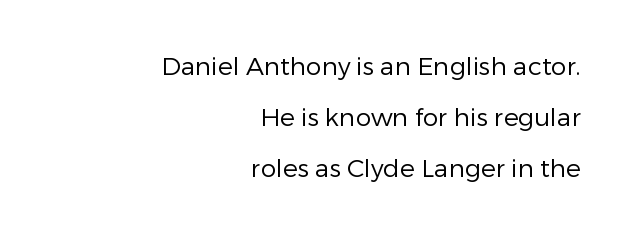
Q: Is the text bold? A: No.
Q: Is the text italic (slanted)? A: No, it is upright.
Q: Is the text underlined? A: No.
Q: How is the paragraph aligned? A: Right-aligned.
Q: Is the spacing between letters normal or unusually wide? A: Normal.
Q: Is the spacing between lines tight, normal or loose? A: Loose.
